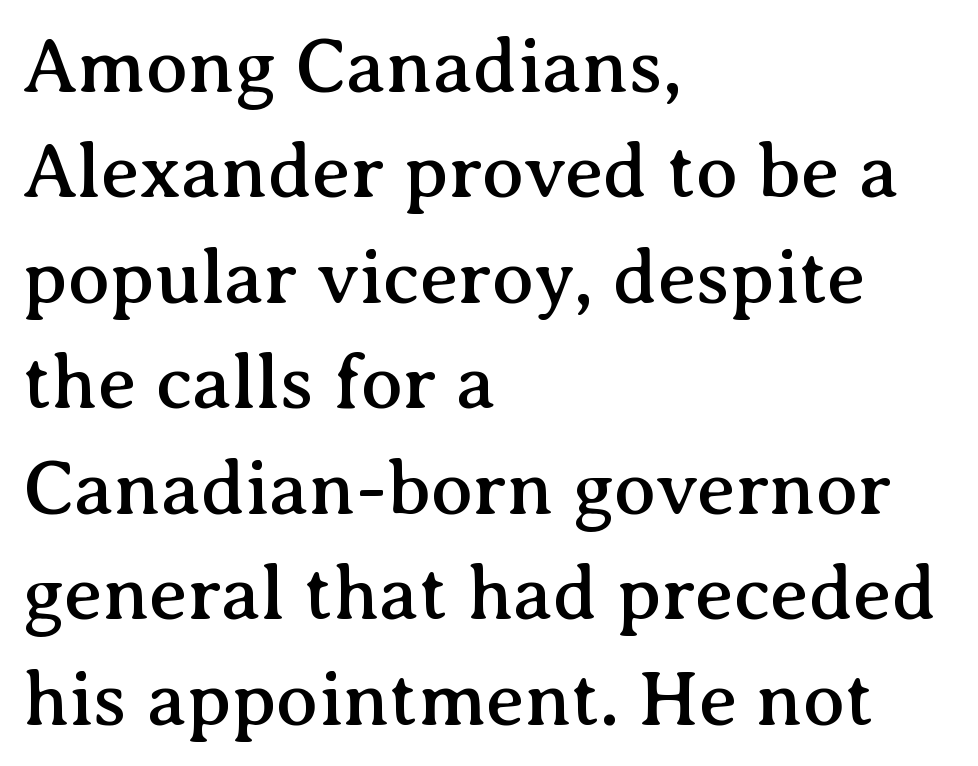
The image shows 77 px serif type, upright; set left-aligned, normal line spacing (1.37x), normal letter spacing, not underlined; medium stroke contrast and a medium x-height.
